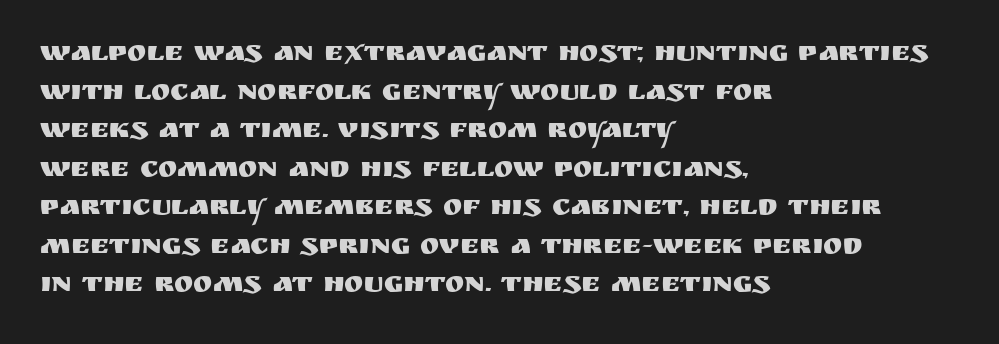
Q: Is the text italic (slanted)? A: No, it is upright.
Q: Is the typeface a serif or a sans-serif typeface? A: Sans-serif.
Q: Is the text underlined? A: No.
Q: How is the paragraph aligned? A: Left-aligned.
Q: Is the spacing between letters normal or unusually wide? A: Normal.
Q: Is the spacing between lines tight, normal or loose? A: Normal.
Q: Width (condensed, normal, or wide)? A: Normal.
Q: Stroke contrast? A: Medium.
Q: x-height? A: Large.
Q: Monospaced? A: No.
